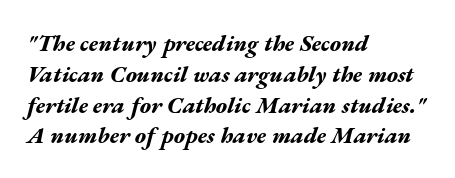
The image shows 23 px bold type, italic (leaning right); set left-aligned, normal line spacing (1.34x), normal letter spacing, not underlined.
